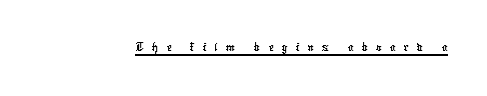
{"serif": "no", "width": "condensed", "stroke_contrast": "low", "x_height": "medium", "monospaced": "no", "underline": "yes", "letter_spacing": "wide", "letter_spacing_em": 0.27, "glyph_px": 29}
